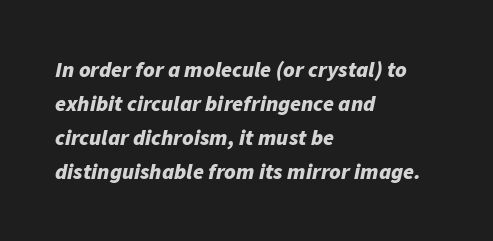
Q: Is the text bold? A: Yes.
Q: Is the text italic (slanted)? A: Yes, it leans right by about 11 degrees.
Q: Is the text underlined? A: No.
Q: How is the paragraph aligned? A: Left-aligned.
Q: Is the spacing between letters normal or unusually wide? A: Normal.
Q: Is the spacing between lines tight, normal or loose? A: Normal.
